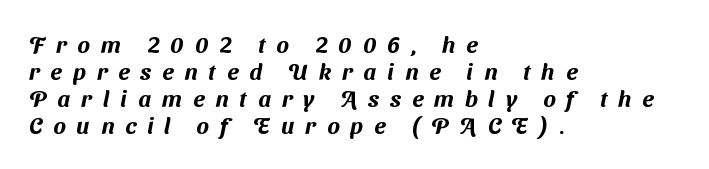
Q: Is the text underlined? A: No.
Q: How is the paragraph aligned? A: Left-aligned.
Q: Is the spacing between letters normal or unusually wide? A: Unusually wide.
